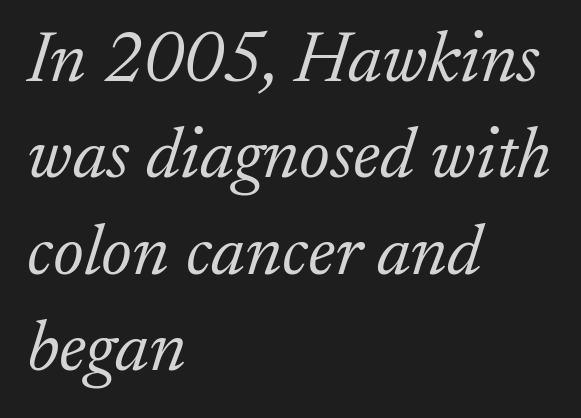
The image shows 73 px light serif type, italic (leaning right); set left-aligned, normal line spacing (1.32x), normal letter spacing, not underlined; low stroke contrast and a small x-height.
